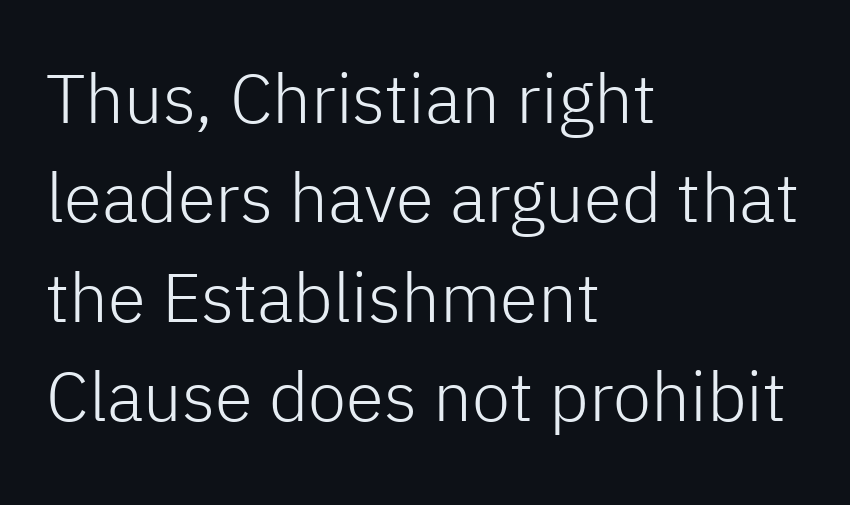
{"serif": "no", "italic": "no", "bold": "no", "weight": "light", "width": "normal", "stroke_contrast": "low", "x_height": "medium", "monospaced": "no", "underline": "no", "align": "left", "line_spacing": "normal", "line_spacing_ratio": 1.44, "letter_spacing": "normal", "letter_spacing_em": 0.0, "glyph_px": 69}
